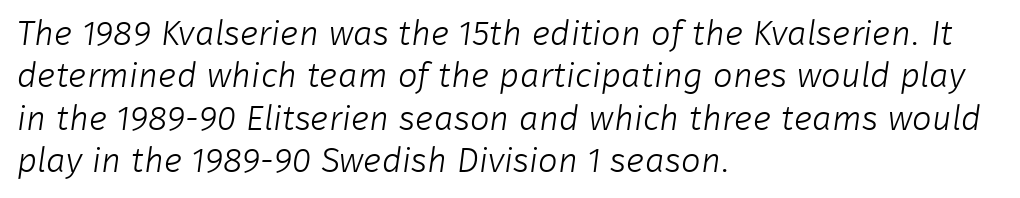
Q: Is the text bold? A: No.
Q: Is the typeface a serif or a sans-serif typeface? A: Sans-serif.
Q: Is the text underlined? A: No.
Q: How is the paragraph aligned? A: Left-aligned.
Q: Is the spacing between letters normal or unusually wide? A: Normal.
Q: Width (condensed, normal, or wide)? A: Normal.
Q: Stroke contrast? A: Low.
Q: x-height? A: Medium.
Q: Monospaced? A: No.
